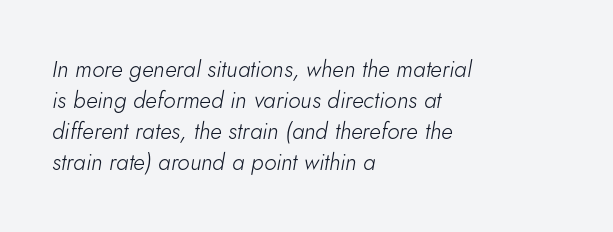
The image shows 23 px text type, italic (leaning right); set left-aligned, normal line spacing (1.35x), normal letter spacing, not underlined.
